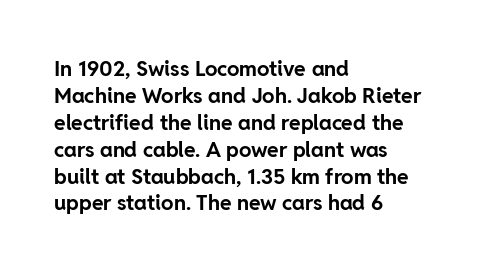
Q: Is the text bold? A: Yes.
Q: Is the text italic (slanted)? A: No, it is upright.
Q: Is the text underlined? A: No.
Q: How is the paragraph aligned? A: Left-aligned.
Q: Is the spacing between letters normal or unusually wide? A: Normal.
Q: Is the spacing between lines tight, normal or loose? A: Normal.
